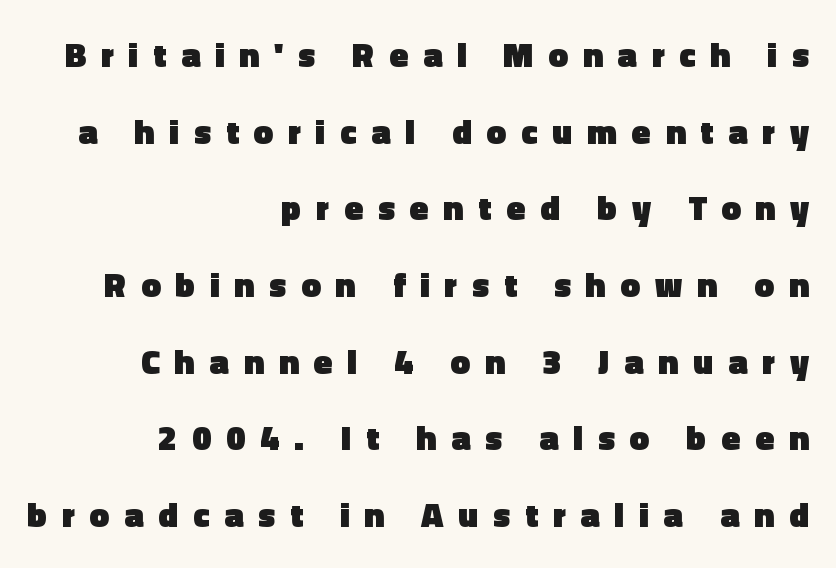
Is this a fixed-width face? No — the glyphs have proportional, varying widths. The gaps between neighbouring characters are conspicuously large. A great deal of white space separates one row of letters from the next. Rendered with straight, roman letterforms.
